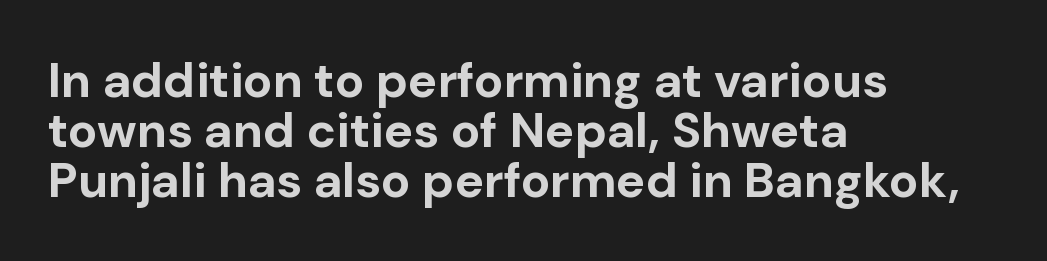
The image shows 49 px bold sans-serif type, upright; set left-aligned, tight line spacing (1.02x), normal letter spacing, not underlined; low stroke contrast and a medium x-height.
